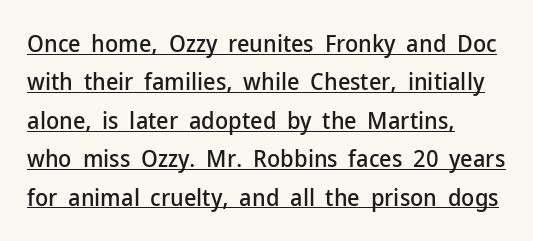
The rows are spaced the way most documents space them. Words appear dense and cohesive because spacing is normal. The passage shown is underscored from start to finish. Horizontal alignment here is leftward, the default for most running prose.
